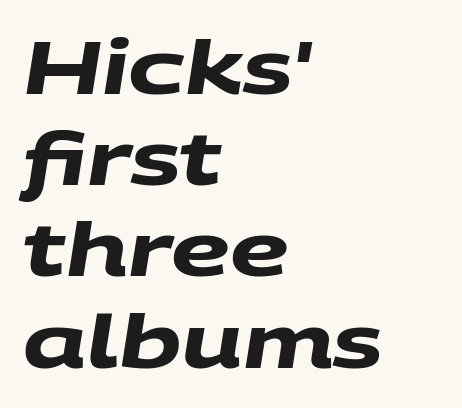
{"serif": "no", "bold": "yes", "weight": "heavy", "width": "wide", "stroke_contrast": "medium", "x_height": "large", "monospaced": "no", "underline": "no", "align": "left", "line_spacing": "normal", "line_spacing_ratio": 1.25, "letter_spacing": "normal", "letter_spacing_em": 0.0, "glyph_px": 73}
